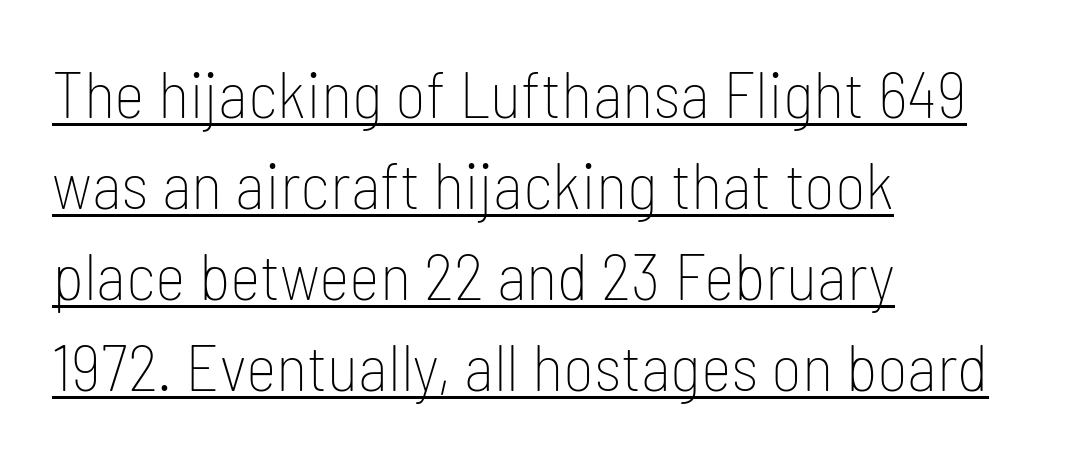
{"serif": "no", "italic": "no", "bold": "no", "weight": "thin", "width": "condensed", "stroke_contrast": "low", "x_height": "medium", "monospaced": "no", "underline": "yes", "align": "left", "line_spacing": "normal", "line_spacing_ratio": 1.38, "letter_spacing": "normal", "letter_spacing_em": 0.0, "glyph_px": 66}
